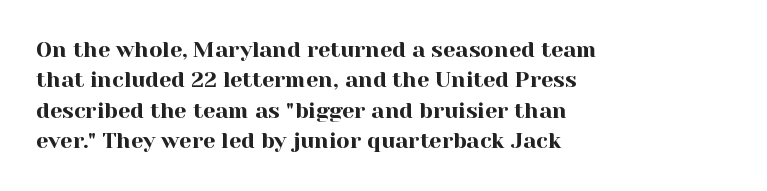
The image shows 22 px text type, upright; set left-aligned, normal line spacing (1.38x), normal letter spacing, not underlined.
